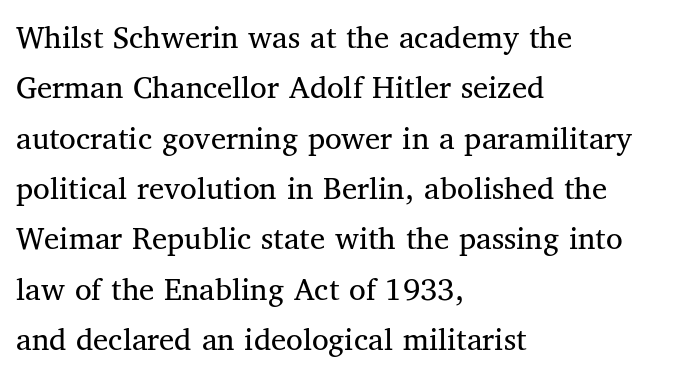
Q: Is the text bold? A: No.
Q: Is the text italic (slanted)? A: No, it is upright.
Q: Is the typeface a serif or a sans-serif typeface? A: Serif.
Q: Is the text underlined? A: No.
Q: How is the paragraph aligned? A: Left-aligned.
Q: Is the spacing between letters normal or unusually wide? A: Normal.
Q: Is the spacing between lines tight, normal or loose? A: Normal.
Q: Width (condensed, normal, or wide)? A: Normal.
Q: Stroke contrast? A: Medium.
Q: x-height? A: Medium.
Q: Monospaced? A: No.
